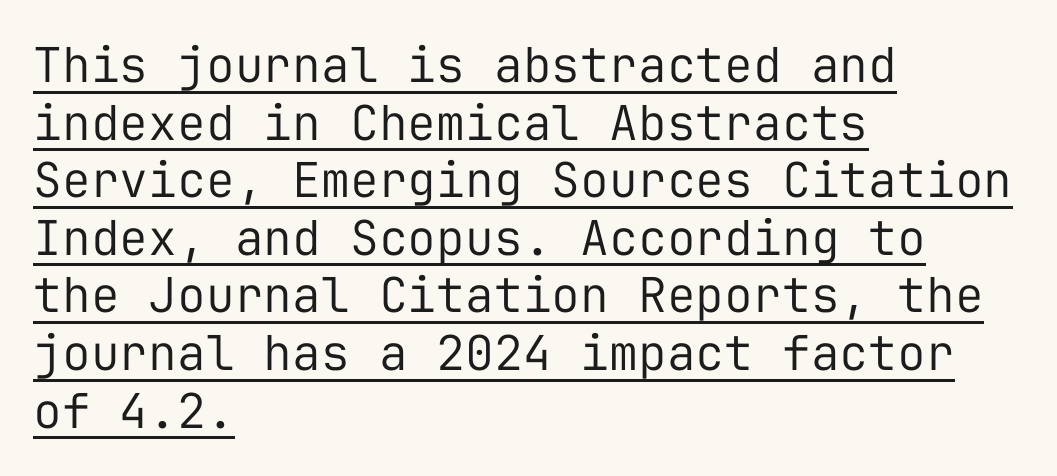
Ink coverage per letter is moderate at most. Think of a typewriter: that constant character pitch is what you see here. Looks like someone drew a line under every word here. The axis of the letterforms is exactly vertical.
